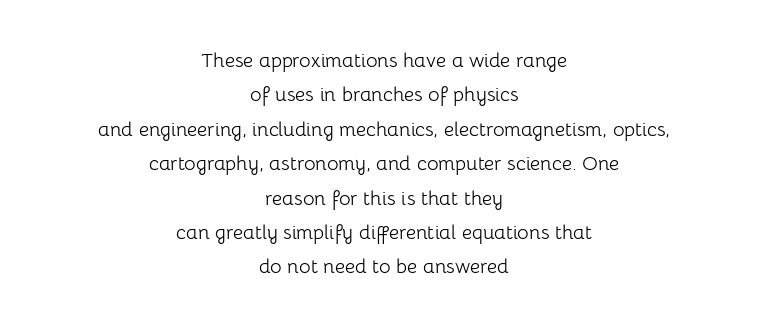
Q: Is the text bold? A: No.
Q: Is the text italic (slanted)? A: No, it is upright.
Q: Is the text underlined? A: No.
Q: How is the paragraph aligned? A: Centered.
Q: Is the spacing between letters normal or unusually wide? A: Normal.
